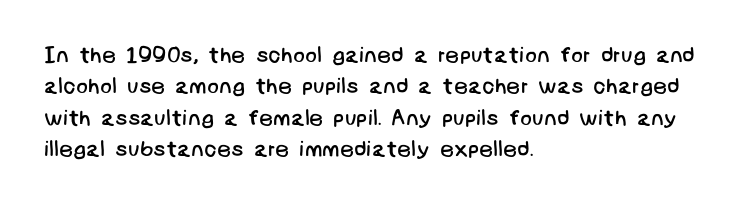
{"bold": "no", "underline": "no", "align": "left", "line_spacing": "normal", "line_spacing_ratio": 1.43, "letter_spacing": "normal", "letter_spacing_em": 0.0, "glyph_px": 22}
